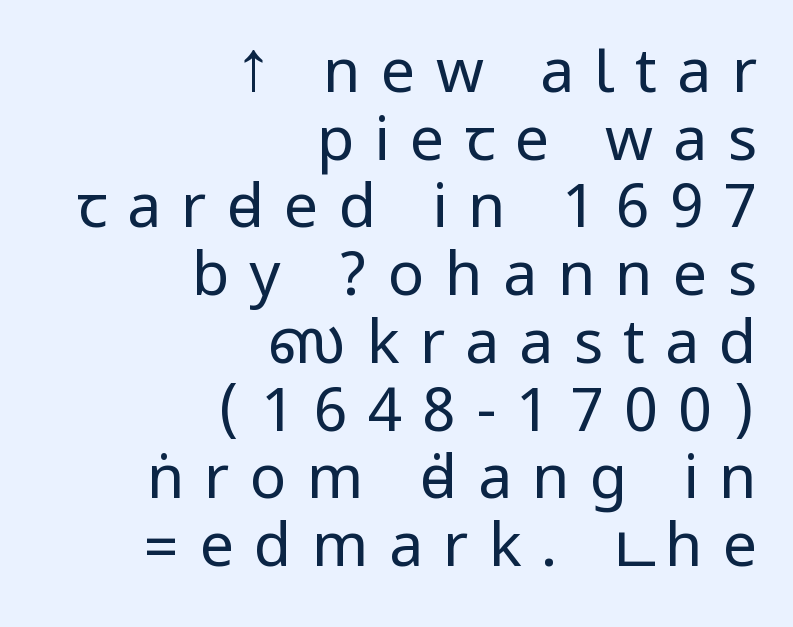
The vertical gap from one line to the next is small. The font family rendered here belongs to the sans-serif group. Think standard paragraph weight, or any step lighter than that. Glance below the letters and you will spot only blank space. The letterforms stand isolated, each surrounded by extra space. The typesetter chose a ragged-left arrangement here.
